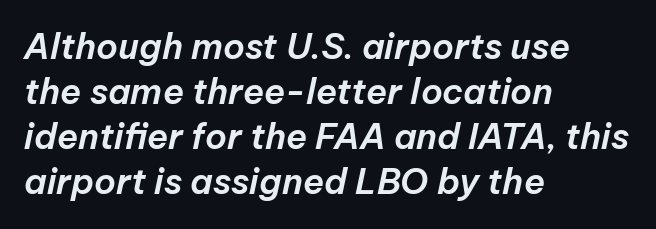
Q: Is the text italic (slanted)? A: Yes, it leans right by about 12 degrees.
Q: Is the text underlined? A: No.
Q: How is the paragraph aligned? A: Left-aligned.
Q: Is the spacing between letters normal or unusually wide? A: Normal.
Q: Is the spacing between lines tight, normal or loose? A: Normal.
Q: Width (condensed, normal, or wide)? A: Normal.
Q: Stroke contrast? A: Low.
Q: x-height? A: Medium.
Q: Monospaced? A: No.
